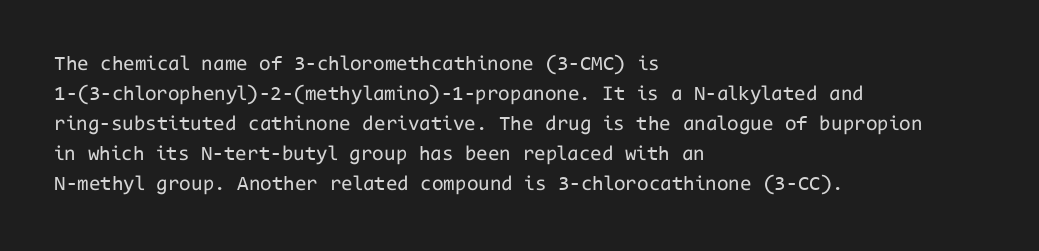
The image shows 21 px text type, upright; set left-aligned, normal line spacing (1.43x), normal letter spacing, not underlined.
